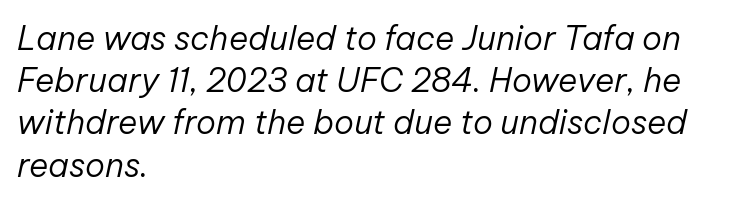
A typesetter would call this proportional, since set widths differ per character. Each new line begins a customary step beneath the previous one. The foot of each line stays bare and open. No heavy texture on the line: the type isn't bold. Each line starts at the same left margin while the right side varies. These lines were composed using italics.
